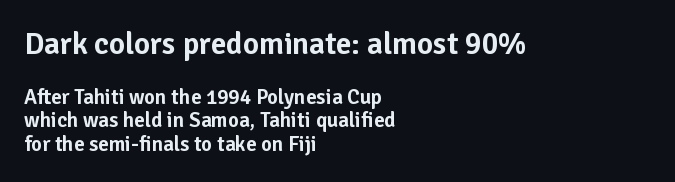
Baseline-to-baseline distance is barely more than the letter height. Reading top to bottom, the characters get smaller at the block break. The letters sit at their default tracking, neither squeezed nor spread. These lines are set flush left with a ragged right edge. The specimen omits any rule beneath the text block's lines.
